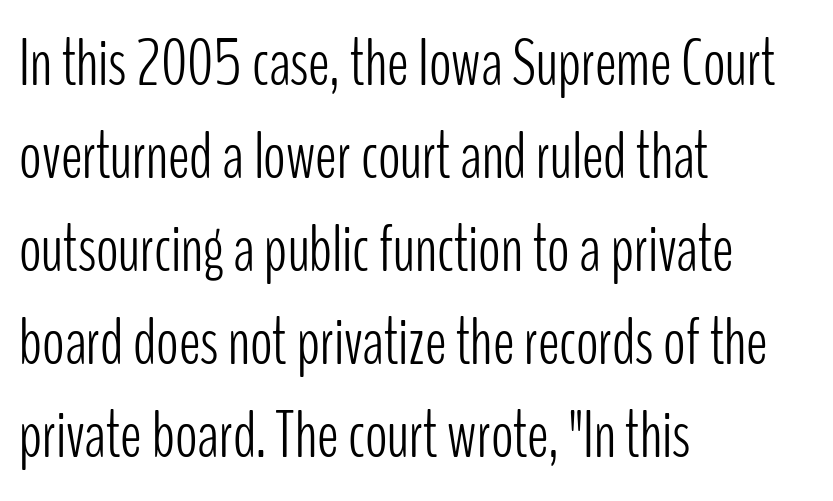
Q: Is the text bold? A: No.
Q: Is the text italic (slanted)? A: No, it is upright.
Q: Is the typeface a serif or a sans-serif typeface? A: Sans-serif.
Q: Is the text underlined? A: No.
Q: How is the paragraph aligned? A: Left-aligned.
Q: Is the spacing between letters normal or unusually wide? A: Normal.
Q: Is the spacing between lines tight, normal or loose? A: Normal.
Q: Width (condensed, normal, or wide)? A: Condensed.
Q: Stroke contrast? A: Low.
Q: x-height? A: Medium.
Q: Monospaced? A: No.
